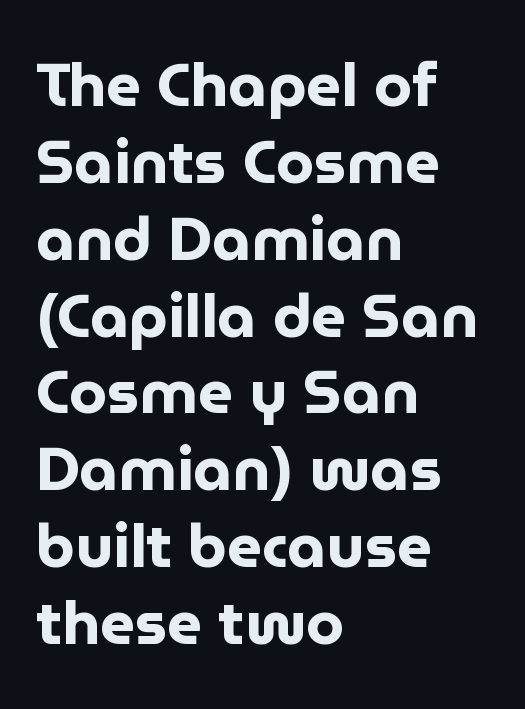
Q: Is the text bold? A: Yes.
Q: Is the text italic (slanted)? A: No, it is upright.
Q: Is the typeface a serif or a sans-serif typeface? A: Sans-serif.
Q: Is the text underlined? A: No.
Q: How is the paragraph aligned? A: Left-aligned.
Q: Is the spacing between letters normal or unusually wide? A: Normal.
Q: Is the spacing between lines tight, normal or loose? A: Normal.
Q: Width (condensed, normal, or wide)? A: Normal.
Q: Stroke contrast? A: Low.
Q: x-height? A: Medium.
Q: Monospaced? A: No.
